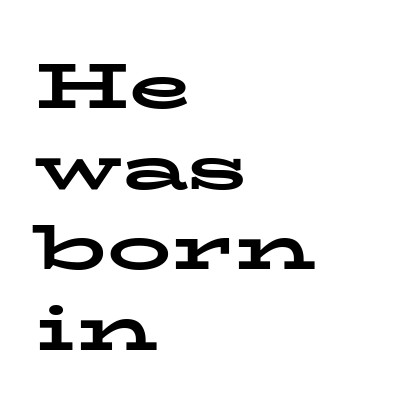
{"serif": "yes", "italic": "no", "bold": "yes", "weight": "bold", "width": "wide", "stroke_contrast": "low", "x_height": "medium", "monospaced": "no", "underline": "no", "align": "left", "line_spacing": "normal", "line_spacing_ratio": 1.26, "letter_spacing": "normal", "letter_spacing_em": 0.0, "glyph_px": 64}
